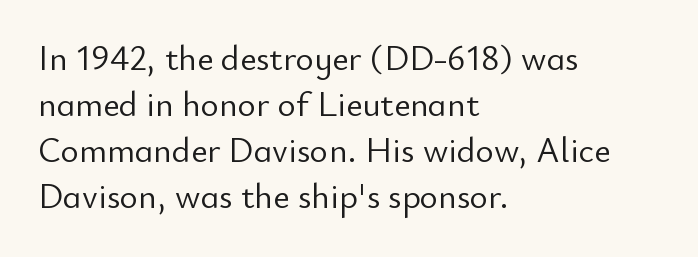
{"serif": "no", "italic": "no", "bold": "no", "weight": "light", "width": "normal", "stroke_contrast": "low", "x_height": "small", "monospaced": "no", "underline": "no", "align": "left", "line_spacing": "normal", "line_spacing_ratio": 1.31, "letter_spacing": "normal", "letter_spacing_em": 0.0, "glyph_px": 35}
